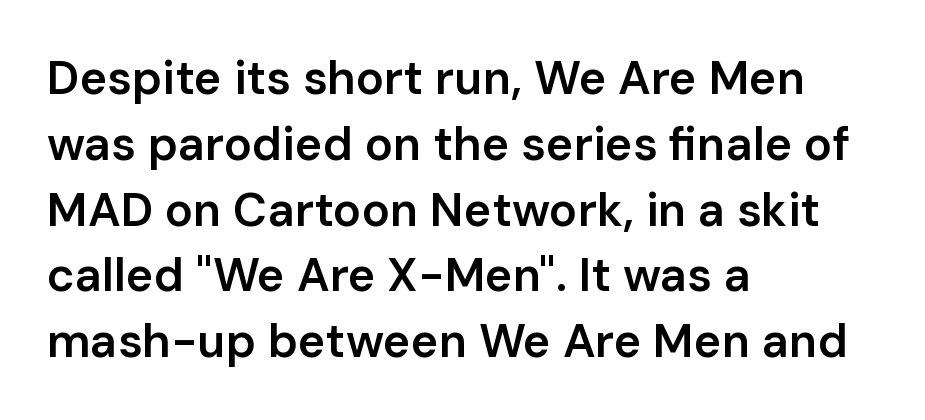
The image shows 47 px semibold sans-serif type, upright; set left-aligned, normal line spacing (1.4x), normal letter spacing, not underlined; low stroke contrast and a medium x-height.
